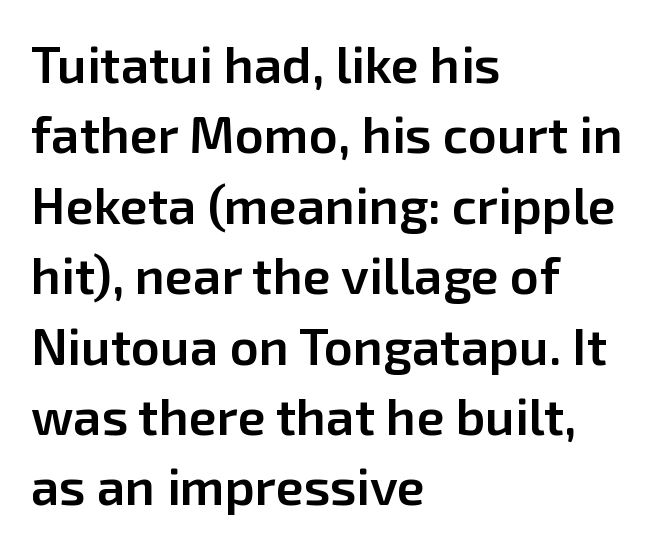
The image shows 51 px semibold sans-serif type, upright; set left-aligned, normal line spacing (1.38x), normal letter spacing, not underlined; low stroke contrast and a medium x-height.
